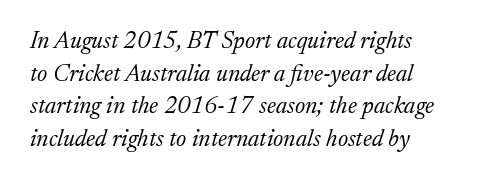
In terms of posture, this sample is oblique. Each line starts at the same left margin while the right side varies. Clear beneath every line of the passage. Tracking here is standard; glyphs follow each other at the usual distance. Nothing heavy about these letters — not bold at all. Vertically, the passage feels balanced, rows spaced as you'd expect.
